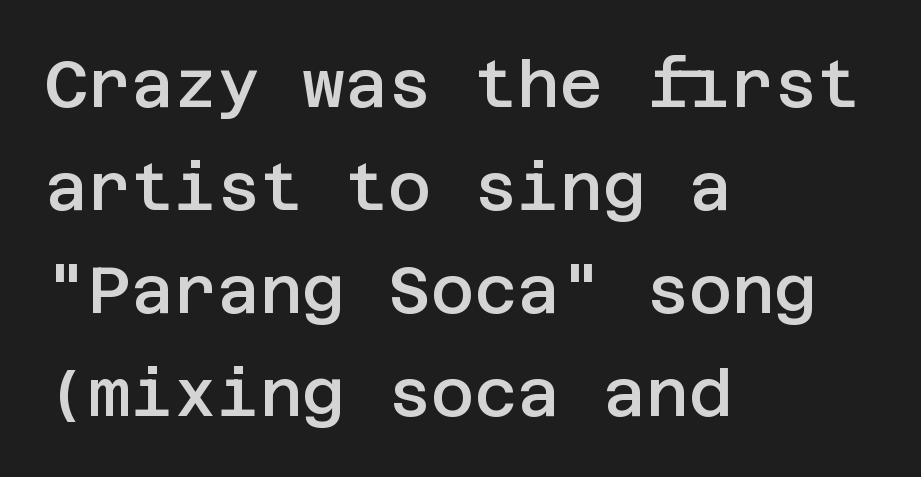
The area under the type is left untouched. Baseline-to-baseline distance is the conventional proportion of letter height. Here the glyphs are tracked normally, forming tight word shapes. Typesetter's note: demi weight, one step under bold. Every character sits straight up, as roman type does. Each letter's strokes conclude bluntly, with no projecting serifs.
